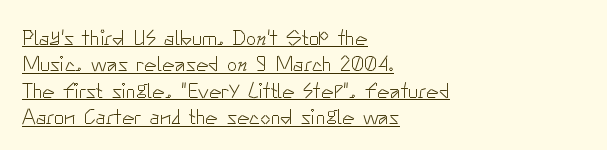
{"italic": "no", "bold": "no", "underline": "yes", "align": "left", "line_spacing": "normal", "line_spacing_ratio": 1.26, "letter_spacing": "normal", "letter_spacing_em": 0.0, "glyph_px": 21}
